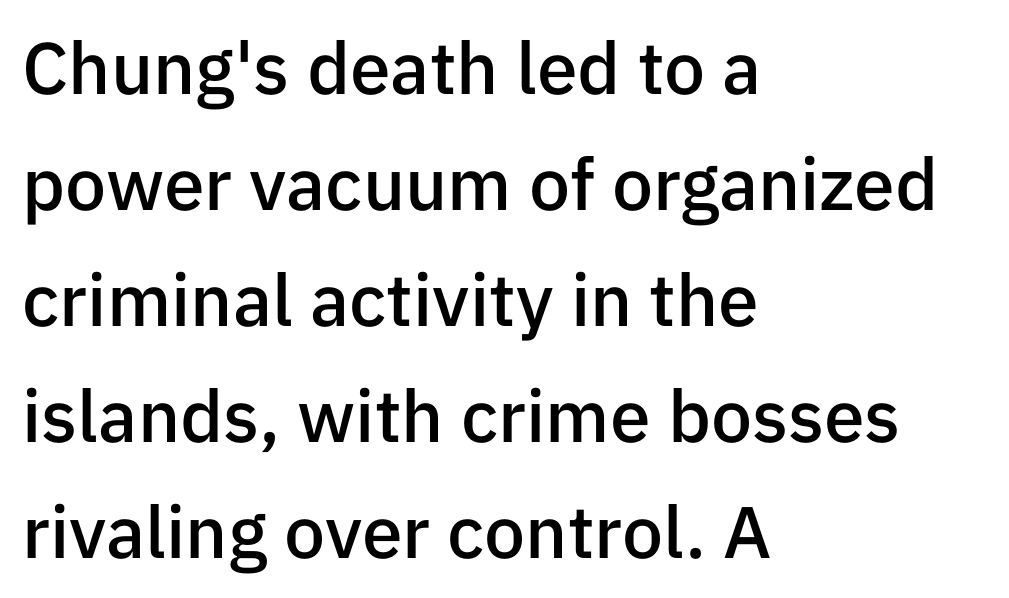
The image shows 73 px semibold sans-serif type, upright; set left-aligned, normal line spacing (1.59x), normal letter spacing, not underlined; low stroke contrast and a medium x-height.
